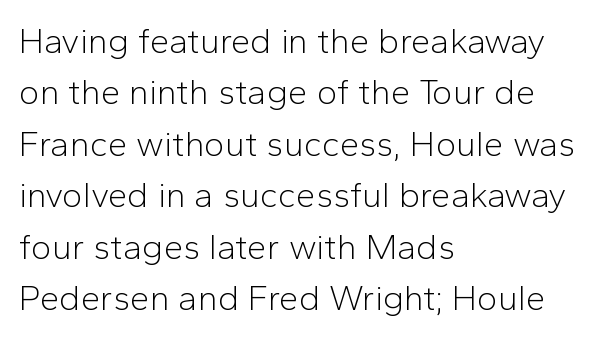
Q: Is the text bold? A: No.
Q: Is the text italic (slanted)? A: No, it is upright.
Q: Is the typeface a serif or a sans-serif typeface? A: Sans-serif.
Q: Is the text underlined? A: No.
Q: How is the paragraph aligned? A: Left-aligned.
Q: Is the spacing between letters normal or unusually wide? A: Normal.
Q: Is the spacing between lines tight, normal or loose? A: Normal.
Q: Width (condensed, normal, or wide)? A: Normal.
Q: Stroke contrast? A: Low.
Q: x-height? A: Medium.
Q: Monospaced? A: No.
